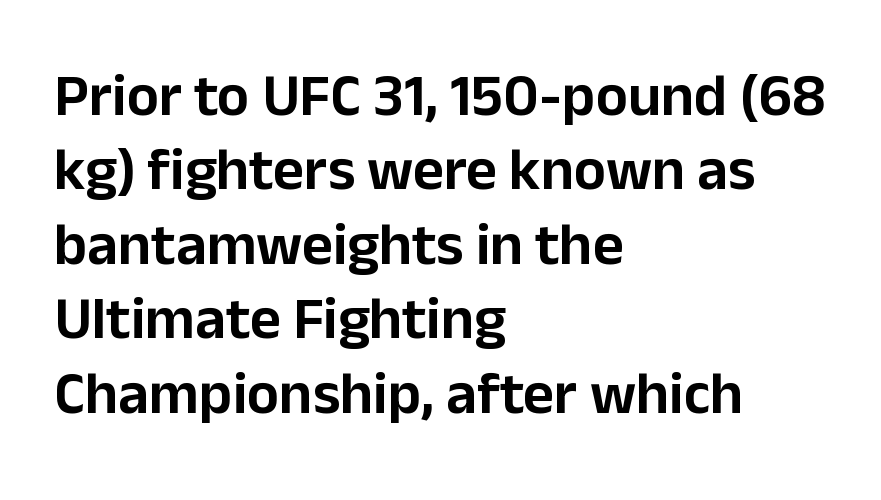
{"serif": "no", "italic": "no", "width": "normal", "stroke_contrast": "low", "x_height": "medium", "monospaced": "no", "underline": "no", "align": "left", "line_spacing_ratio": 1.24, "letter_spacing": "normal", "letter_spacing_em": 0.0, "glyph_px": 60}
